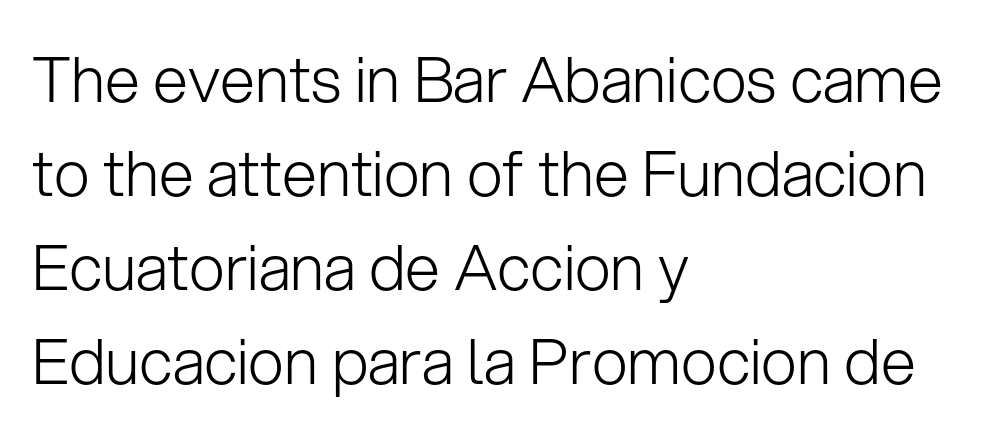
{"serif": "no", "italic": "no", "bold": "no", "weight": "light", "width": "normal", "stroke_contrast": "low", "x_height": "medium", "monospaced": "no", "underline": "no", "align": "left", "line_spacing": "normal", "line_spacing_ratio": 1.49, "letter_spacing": "normal", "letter_spacing_em": 0.0, "glyph_px": 63}
